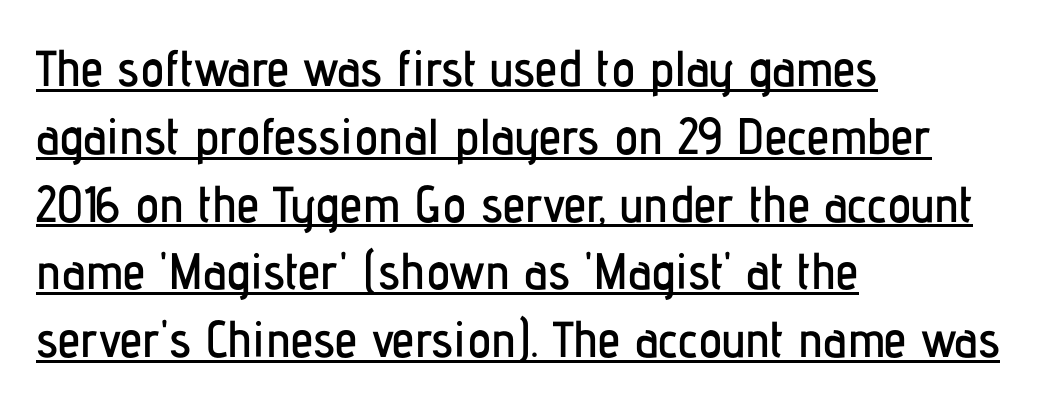
The lettering is marked with a stroke running underneath it. Is the letter spacing exaggerated? No — it looks like the ordinary default. When letters stand straight like this, we call the style roman or upright. Serif or sans? Sans — the stroke terminals are bare. The rendering uses natural spacing where letterforms have individual widths.
